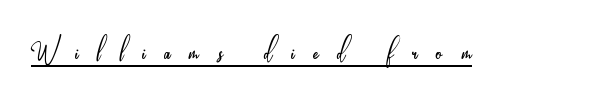
Q: Is the text bold? A: No.
Q: Is the text italic (slanted)? A: Yes.
Q: Is the typeface a serif or a sans-serif typeface? A: Sans-serif.
Q: Is the text underlined? A: Yes.
Q: Is the spacing between letters normal or unusually wide? A: Unusually wide.
Q: Width (condensed, normal, or wide)? A: Condensed.
Q: Stroke contrast? A: Low.
Q: x-height? A: Small.
Q: Monospaced? A: No.
